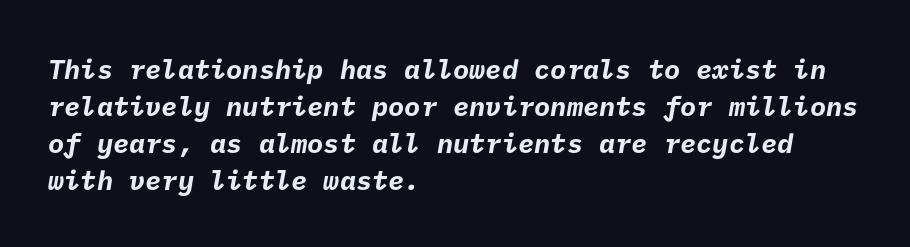
The image shows 27 px bold type; set left-aligned, normal line spacing (1.37x), normal letter spacing, not underlined.
